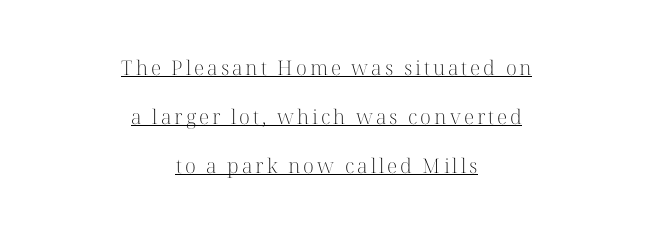
{"italic": "no", "bold": "no", "underline": "yes", "align": "center", "line_spacing": "loose", "line_spacing_ratio": 2.45, "glyph_px": 20}
